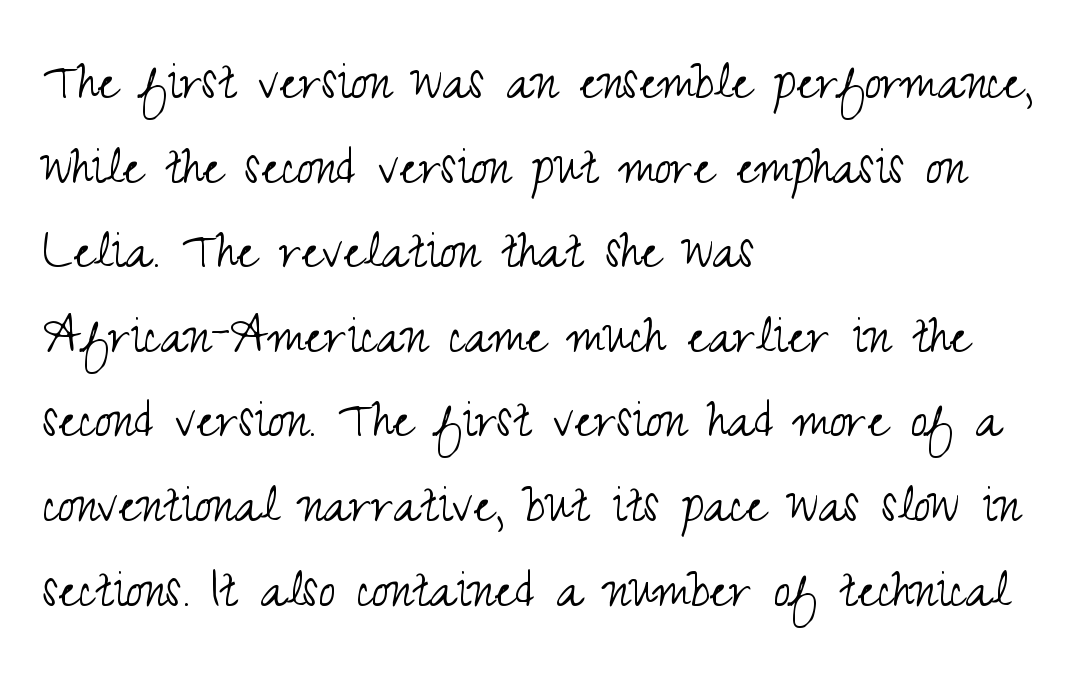
{"serif": "no", "italic": "no", "bold": "no", "weight": "light", "width": "condensed", "stroke_contrast": "medium", "x_height": "small", "monospaced": "no", "underline": "no", "align": "left", "line_spacing": "normal", "line_spacing_ratio": 1.41, "letter_spacing": "normal", "letter_spacing_em": 0.0, "glyph_px": 60}
